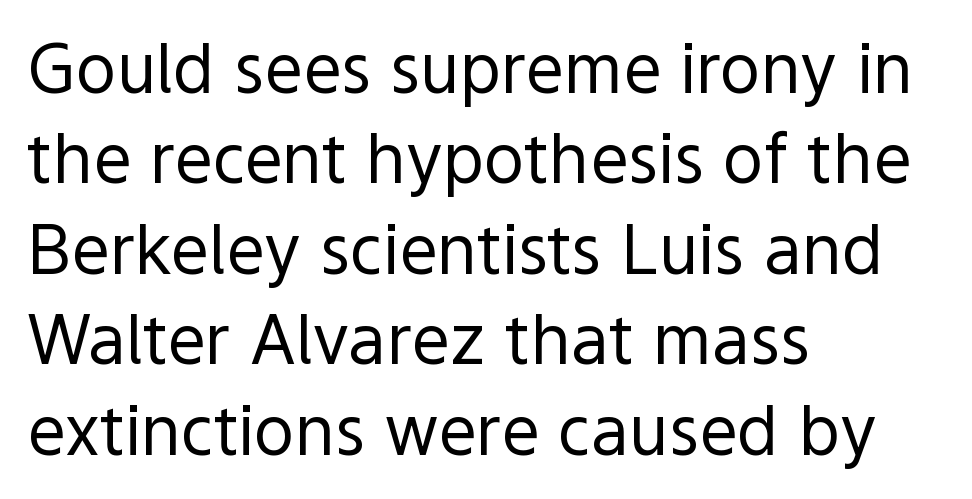
The image shows 68 px regular-weight sans-serif type, upright; set left-aligned, normal line spacing (1.33x), normal letter spacing, not underlined; a medium x-height.
